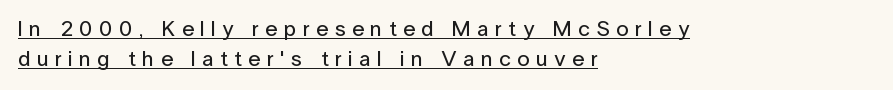
{"italic": "no", "underline": "yes", "align": "left", "line_spacing": "normal", "line_spacing_ratio": 1.37, "letter_spacing": "wide", "letter_spacing_em": 0.29, "glyph_px": 22}
